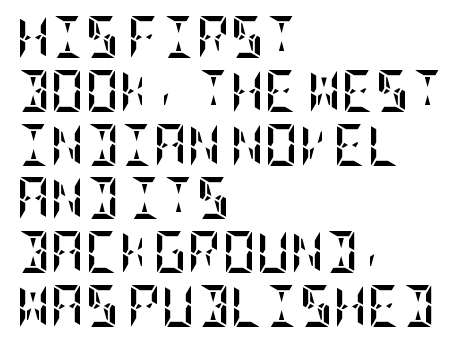
The image shows 42 px semibold, condensed type, upright; set left-aligned, normal line spacing (1.28x), normal letter spacing, not underlined; low stroke contrast and a large x-height.
